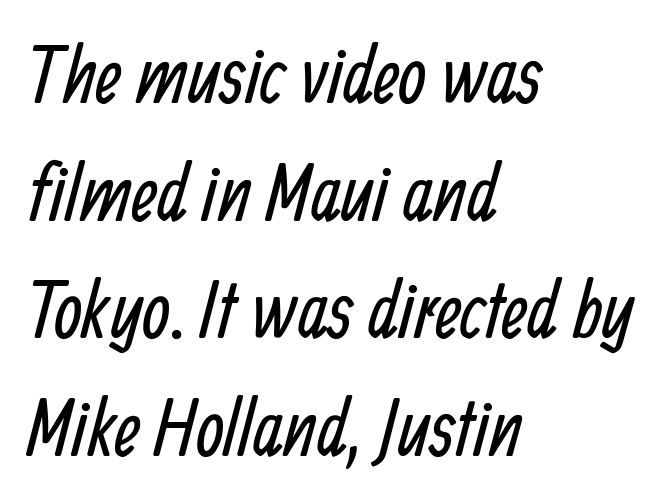
{"serif": "no", "bold": "no", "weight": "regular", "width": "condensed", "stroke_contrast": "low", "x_height": "medium", "monospaced": "no", "underline": "no", "align": "left", "line_spacing": "normal", "line_spacing_ratio": 1.47, "letter_spacing": "normal", "letter_spacing_em": 0.0, "glyph_px": 80}
